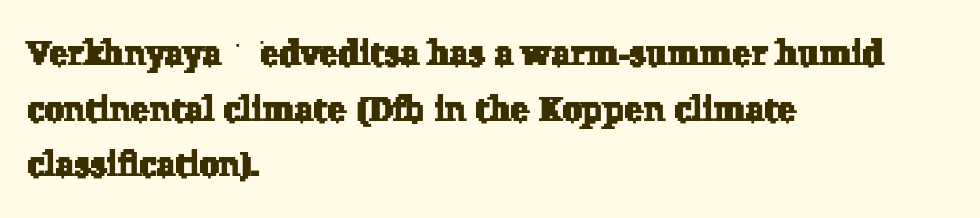
Students, note that the glyphs here touch the page at normal intervals. Check the space under the baseline: it is left empty. How would I describe the line gaps? Plain and ordinary. If you drew a ruler down the left edge, every line would touch it. This sample has the flowing, uneven cadence of proportional lettering. Examine the stroke ends and you'll spot serifs.
